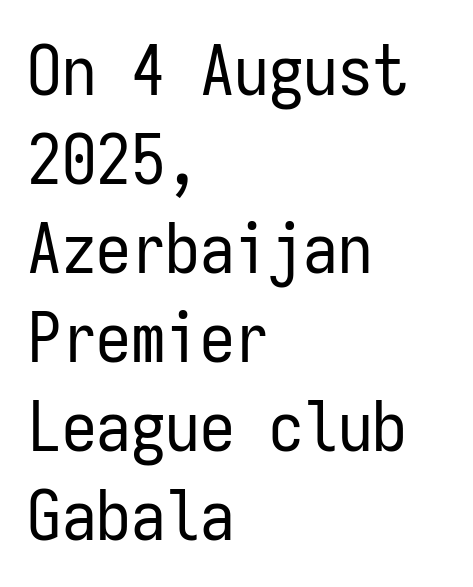
Q: Is the text bold? A: No.
Q: Is the text italic (slanted)? A: No, it is upright.
Q: Is the typeface a serif or a sans-serif typeface? A: Sans-serif.
Q: Is the text underlined? A: No.
Q: How is the paragraph aligned? A: Left-aligned.
Q: Is the spacing between letters normal or unusually wide? A: Normal.
Q: Is the spacing between lines tight, normal or loose? A: Normal.
Q: Width (condensed, normal, or wide)? A: Condensed.
Q: Stroke contrast? A: Low.
Q: x-height? A: Medium.
Q: Monospaced? A: Yes.
